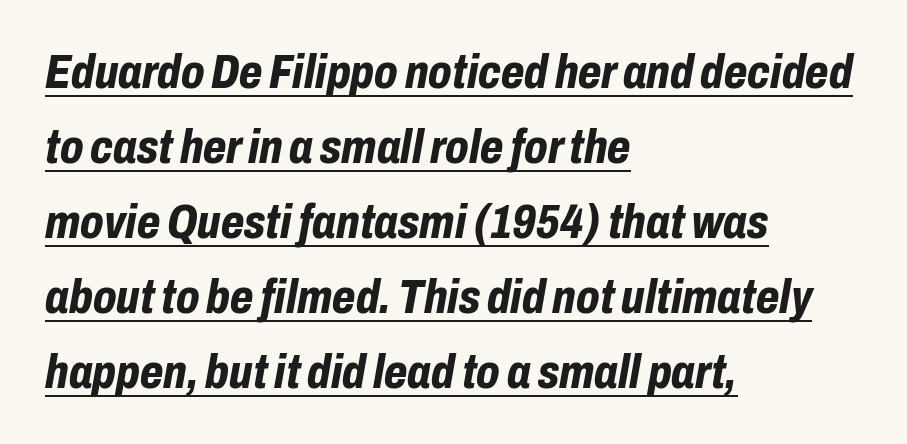
Regarding leading, the lines here are spaced in the standard way. All the whitespace from short lines collects on the right. Designer's note — italics engaged. Spacing verdict: proportional, widths tailored to each character. The typesetter has applied underlining to the passage shown. As a designer I'd log this as weight 700, bold.
